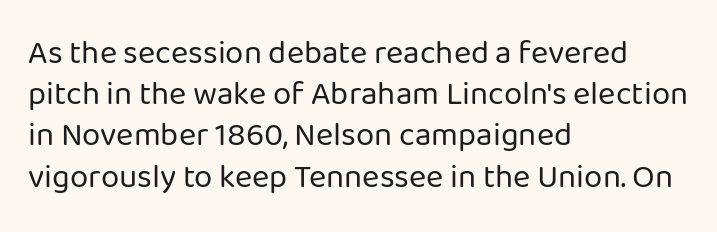
Q: Is the text bold? A: No.
Q: Is the text italic (slanted)? A: No, it is upright.
Q: Is the typeface a serif or a sans-serif typeface? A: Sans-serif.
Q: Is the text underlined? A: No.
Q: How is the paragraph aligned? A: Left-aligned.
Q: Is the spacing between letters normal or unusually wide? A: Normal.
Q: Is the spacing between lines tight, normal or loose? A: Normal.
Q: Width (condensed, normal, or wide)? A: Normal.
Q: Stroke contrast? A: Low.
Q: x-height? A: Medium.
Q: Monospaced? A: No.
